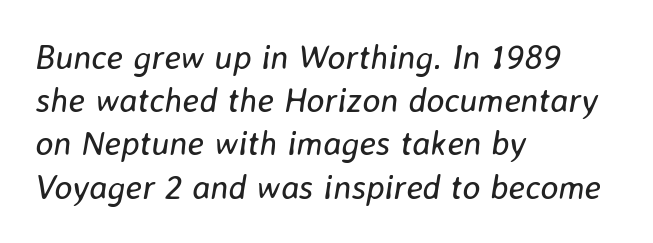
The image shows 34 px regular-weight type, italic (leaning right); set left-aligned, normal line spacing (1.27x), normal letter spacing, not underlined; low stroke contrast and a medium x-height.
